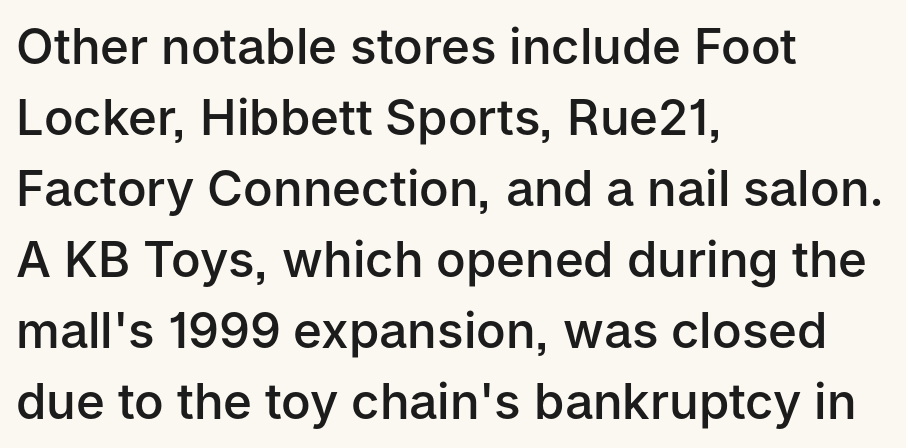
Q: Is the text bold? A: Semi-bold.
Q: Is the text italic (slanted)? A: No, it is upright.
Q: Is the typeface a serif or a sans-serif typeface? A: Sans-serif.
Q: Is the text underlined? A: No.
Q: How is the paragraph aligned? A: Left-aligned.
Q: Is the spacing between letters normal or unusually wide? A: Normal.
Q: Is the spacing between lines tight, normal or loose? A: Normal.
Q: Width (condensed, normal, or wide)? A: Normal.
Q: Stroke contrast? A: Low.
Q: x-height? A: Medium.
Q: Monospaced? A: No.
